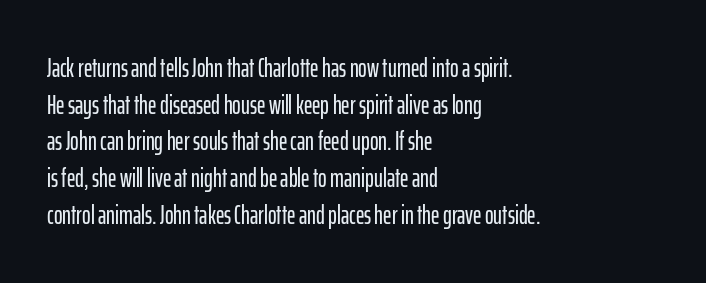
{"italic": "no", "underline": "no", "align": "left", "line_spacing": "normal", "line_spacing_ratio": 1.41, "letter_spacing": "normal", "letter_spacing_em": 0.0, "glyph_px": 26}
